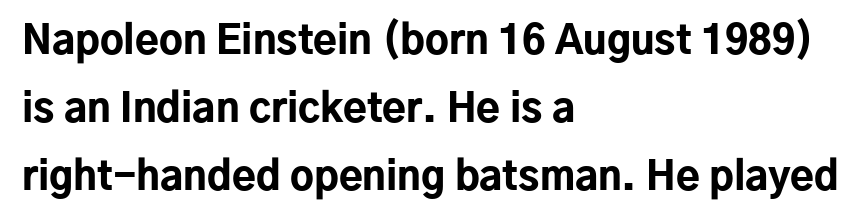
Q: Is the text bold? A: Yes.
Q: Is the text italic (slanted)? A: No, it is upright.
Q: Is the typeface a serif or a sans-serif typeface? A: Sans-serif.
Q: Is the text underlined? A: No.
Q: How is the paragraph aligned? A: Left-aligned.
Q: Is the spacing between letters normal or unusually wide? A: Normal.
Q: Width (condensed, normal, or wide)? A: Normal.
Q: Stroke contrast? A: Low.
Q: x-height? A: Medium.
Q: Monospaced? A: No.
